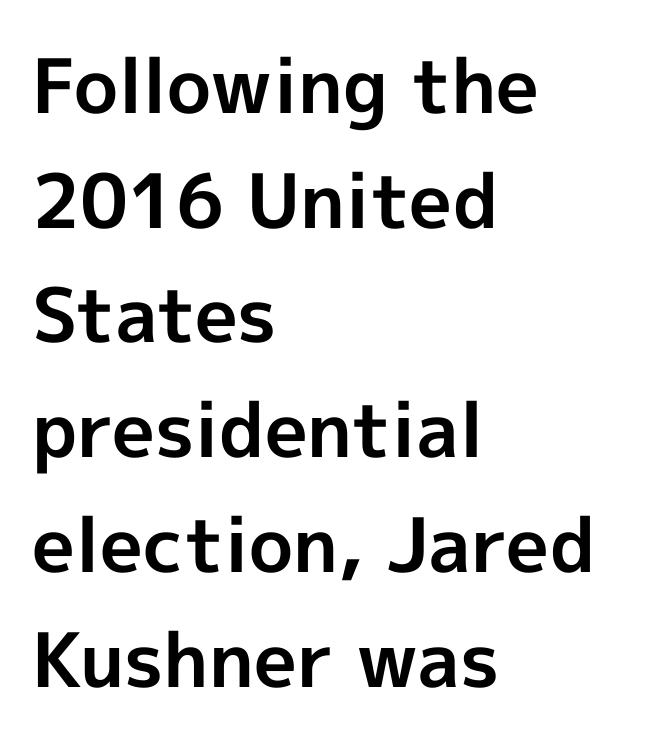
{"serif": "no", "italic": "no", "bold": "yes", "weight": "bold", "width": "normal", "x_height": "medium", "monospaced": "no", "underline": "no", "align": "left", "line_spacing": "normal", "line_spacing_ratio": 1.53, "letter_spacing": "normal", "letter_spacing_em": 0.0, "glyph_px": 75}
